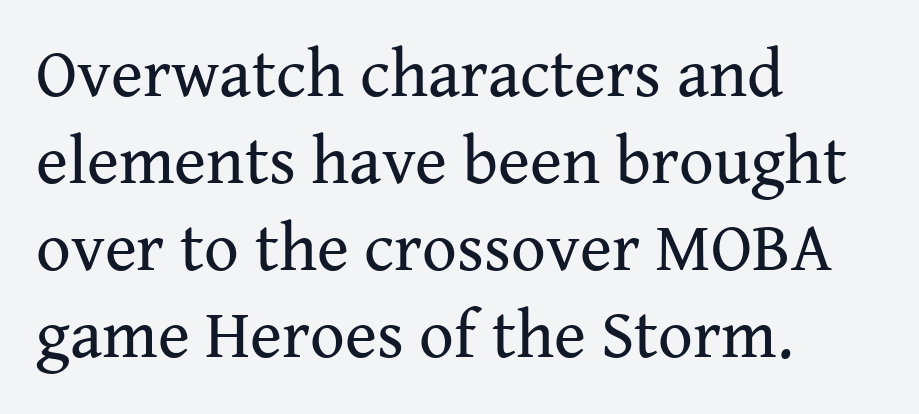
Q: Is the text bold? A: No.
Q: Is the text italic (slanted)? A: No, it is upright.
Q: Is the typeface a serif or a sans-serif typeface? A: Serif.
Q: Is the text underlined? A: No.
Q: How is the paragraph aligned? A: Left-aligned.
Q: Is the spacing between letters normal or unusually wide? A: Normal.
Q: Is the spacing between lines tight, normal or loose? A: Normal.
Q: Width (condensed, normal, or wide)? A: Normal.
Q: Stroke contrast? A: Medium.
Q: x-height? A: Medium.
Q: Monospaced? A: No.
